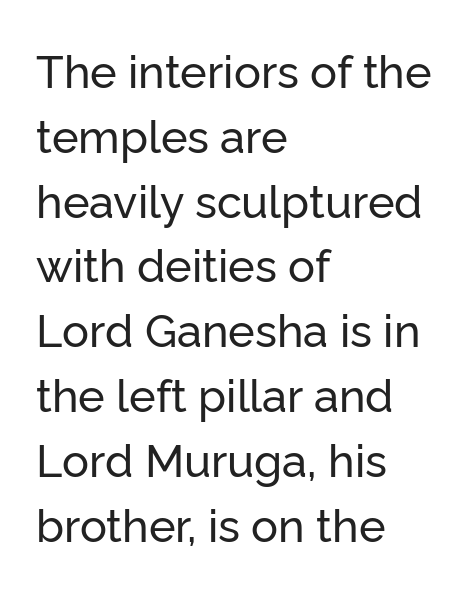
The image shows 45 px sans-serif type, upright; set left-aligned, normal line spacing (1.44x), normal letter spacing, not underlined; low stroke contrast and a medium x-height.
